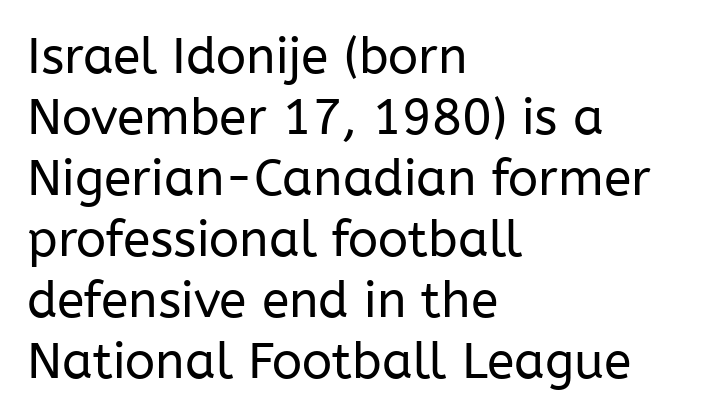
Every character sits straight up, as roman type does. Clear beneath every line of the passage. Examine the stroke ends and you'll find no serifs. Students, note that the glyphs here touch the page at normal intervals. The rendering uses natural spacing where letterforms have individual widths. Letters have the restrained weight of plain body copy at most.
